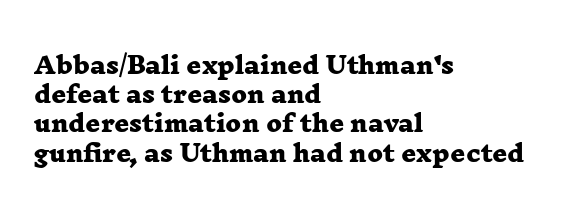
{"bold": "yes", "underline": "no", "align": "left", "line_spacing": "normal", "line_spacing_ratio": 1.27, "letter_spacing": "normal", "letter_spacing_em": 0.0, "glyph_px": 23}
